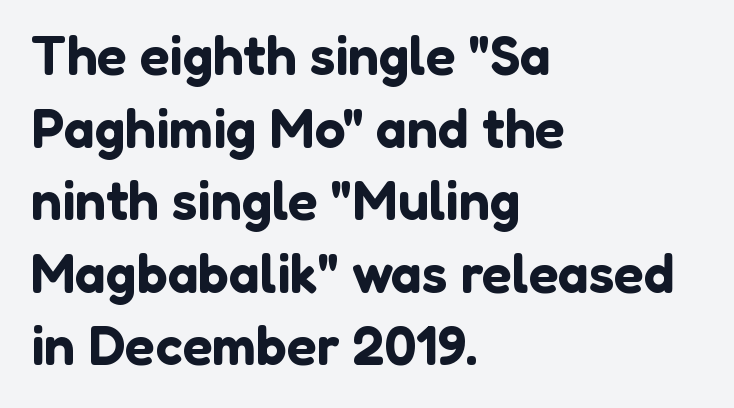
{"serif": "no", "italic": "no", "width": "normal", "stroke_contrast": "low", "x_height": "medium", "monospaced": "no", "underline": "no", "align": "left", "line_spacing": "normal", "line_spacing_ratio": 1.32, "letter_spacing": "normal", "letter_spacing_em": 0.0, "glyph_px": 55}
